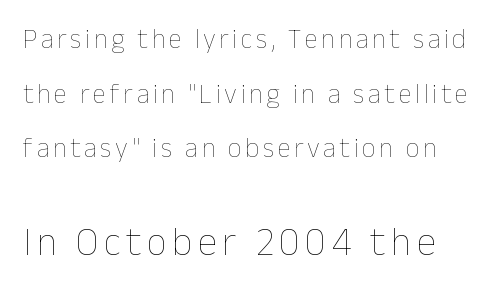
The image shows 40 px thin type, upright; set loose line spacing (2.02x), not underlined; the second (bottom) block is 1.48x larger; low stroke contrast and a medium x-height.
